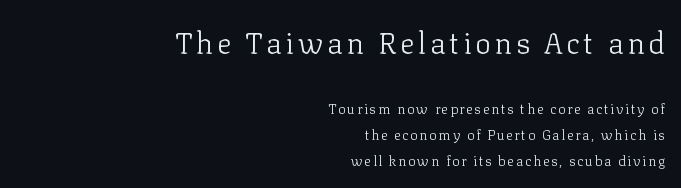
The image shows 30 px light serif type, upright; set right-aligned, line spacing 1.87x, not underlined; the first (top) block is 2.14x larger; low stroke contrast and a medium x-height.
